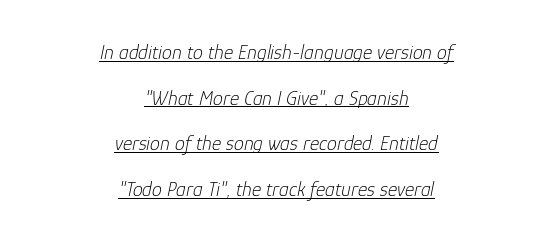
Q: Is the text bold? A: No.
Q: Is the text italic (slanted)? A: Yes, it leans right by about 12 degrees.
Q: Is the text underlined? A: Yes.
Q: How is the paragraph aligned? A: Centered.
Q: Is the spacing between letters normal or unusually wide? A: Normal.
Q: Is the spacing between lines tight, normal or loose? A: Loose.
